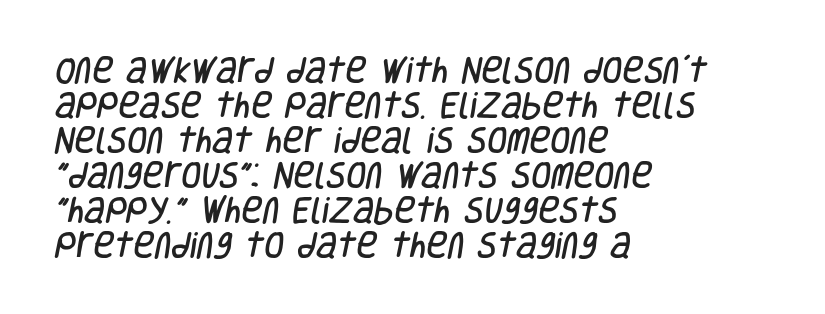
Q: Is the typeface a serif or a sans-serif typeface? A: Sans-serif.
Q: Is the text underlined? A: No.
Q: How is the paragraph aligned? A: Left-aligned.
Q: Is the spacing between letters normal or unusually wide? A: Normal.
Q: Width (condensed, normal, or wide)? A: Condensed.
Q: Stroke contrast? A: Low.
Q: x-height? A: Large.
Q: Monospaced? A: No.
